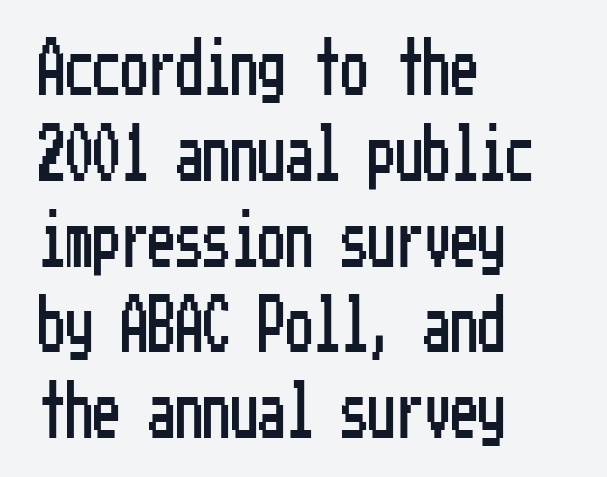
The image shows 55 px condensed sans-serif type, upright; set left-aligned, normal line spacing (1.56x), normal letter spacing, not underlined; low stroke contrast and a medium x-height.
